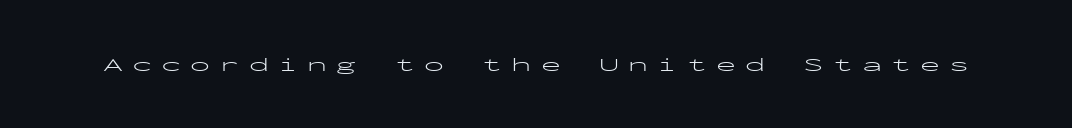
Q: Is the text bold? A: No.
Q: Is the text italic (slanted)? A: No, it is upright.
Q: Is the text underlined? A: No.
Q: Is the spacing between letters normal or unusually wide? A: Unusually wide.
